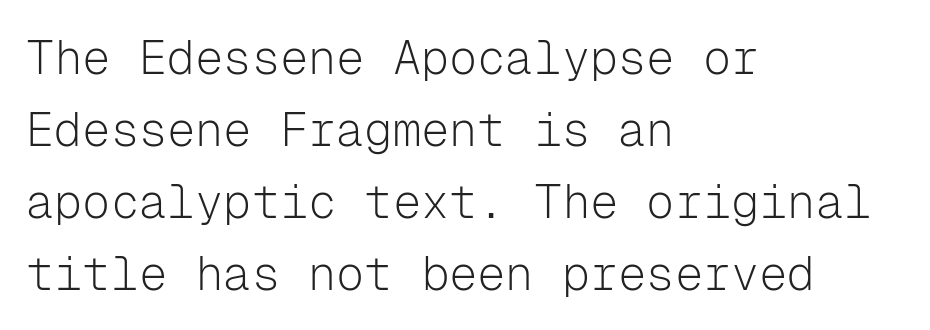
{"serif": "no", "italic": "no", "bold": "no", "weight": "light", "width": "normal", "stroke_contrast": "low", "x_height": "medium", "monospaced": "yes", "underline": "no", "align": "left", "line_spacing": "normal", "line_spacing_ratio": 1.53, "letter_spacing": "normal", "letter_spacing_em": 0.0, "glyph_px": 47}
